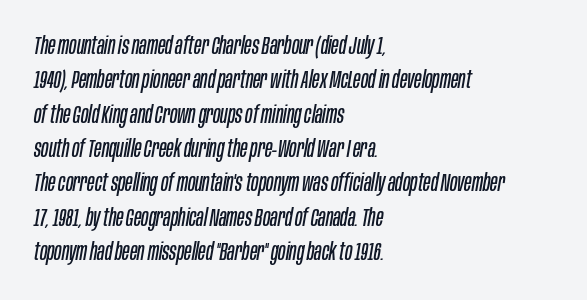
The image shows 24 px text type, italic (leaning right); set left-aligned, normal line spacing (1.43x), normal letter spacing, not underlined.
